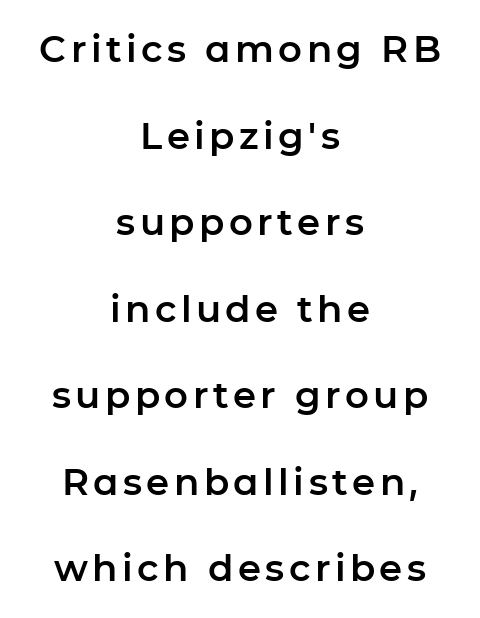
The image shows 37 px sans-serif type, upright; set centered, loose line spacing (2.34x), not underlined; low stroke contrast and a medium x-height.
